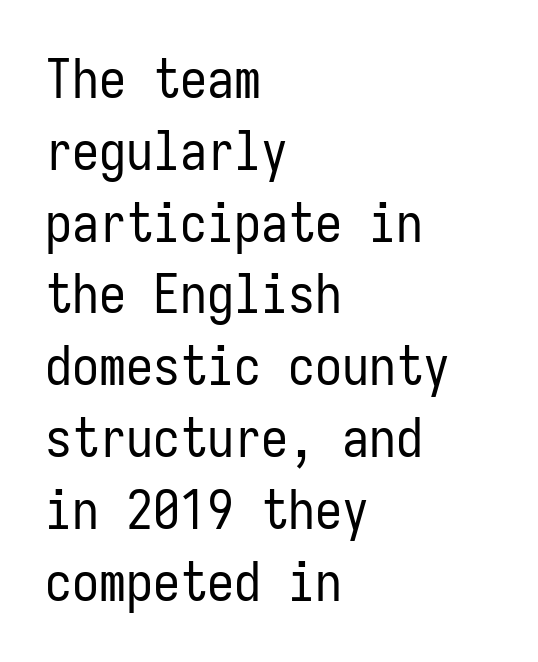
Q: Is the text bold? A: No.
Q: Is the text italic (slanted)? A: No, it is upright.
Q: Is the typeface a serif or a sans-serif typeface? A: Sans-serif.
Q: Is the text underlined? A: No.
Q: How is the paragraph aligned? A: Left-aligned.
Q: Is the spacing between letters normal or unusually wide? A: Normal.
Q: Is the spacing between lines tight, normal or loose? A: Normal.
Q: Width (condensed, normal, or wide)? A: Condensed.
Q: Stroke contrast? A: Low.
Q: x-height? A: Medium.
Q: Monospaced? A: Yes.
